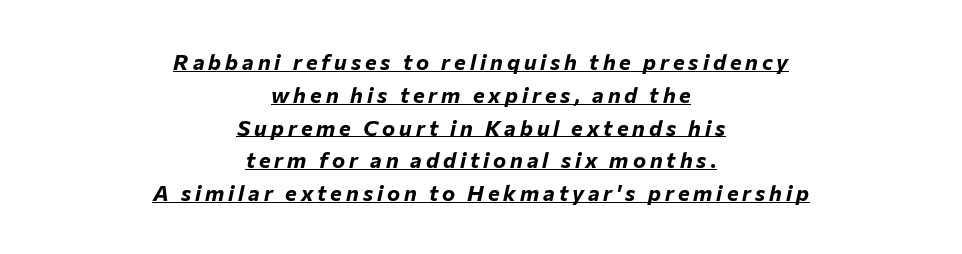
The image shows 22 px bold type, italic (leaning right); set centered, normal line spacing (1.49x), underlined.
